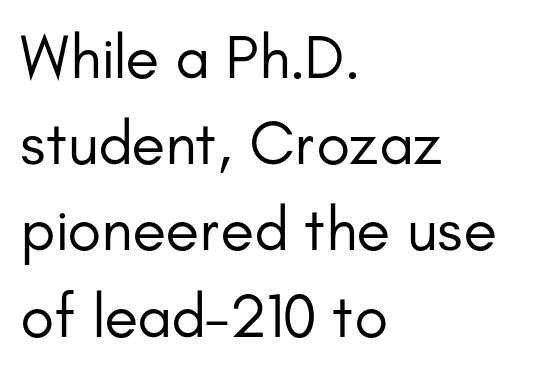
{"serif": "no", "italic": "no", "bold": "no", "weight": "regular", "width": "normal", "stroke_contrast": "low", "x_height": "small", "monospaced": "no", "underline": "no", "align": "left", "line_spacing": "normal", "line_spacing_ratio": 1.39, "letter_spacing": "normal", "letter_spacing_em": 0.0, "glyph_px": 62}
